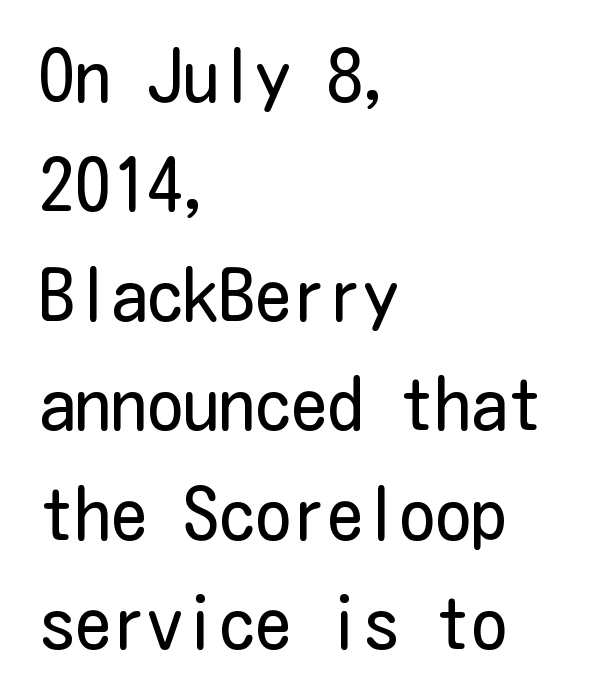
{"serif": "no", "italic": "no", "bold": "no", "weight": "regular", "width": "condensed", "stroke_contrast": "low", "x_height": "medium", "underline": "no", "align": "left", "line_spacing": "normal", "line_spacing_ratio": 1.52, "letter_spacing": "normal", "letter_spacing_em": 0.0, "glyph_px": 72}
